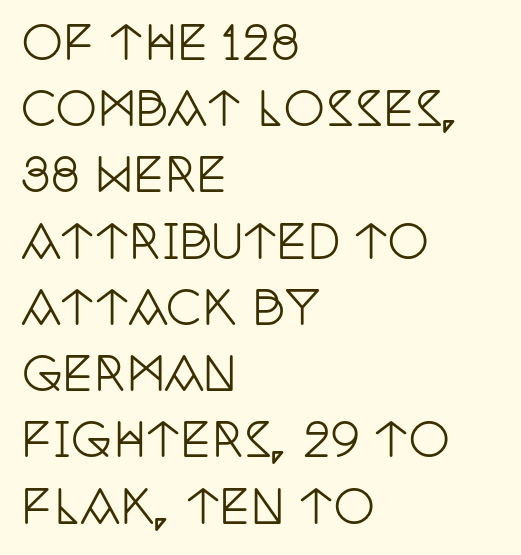
The image shows 46 px condensed serif type, upright; set left-aligned, normal line spacing (1.44x), normal letter spacing, not underlined; low stroke contrast and a large x-height.
